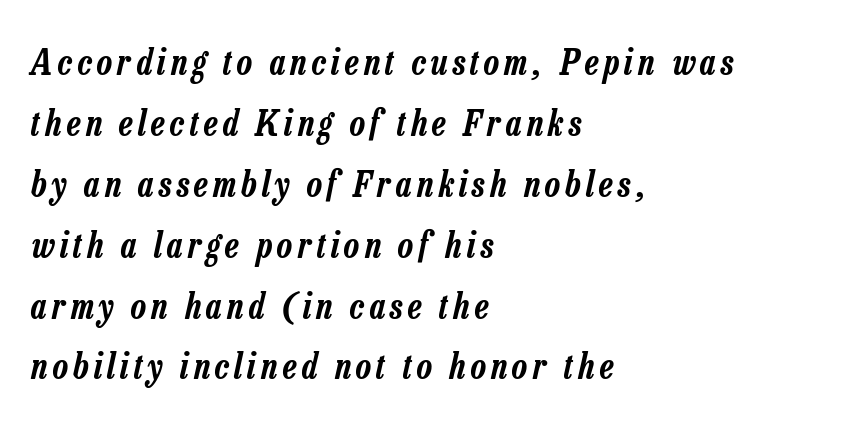
A typesetter would mark this as italic. The letters advance in unequal steps, a hallmark of proportional type. Type without underlining. Teacher's note: observe the even left margin — that is flush-left alignment.
